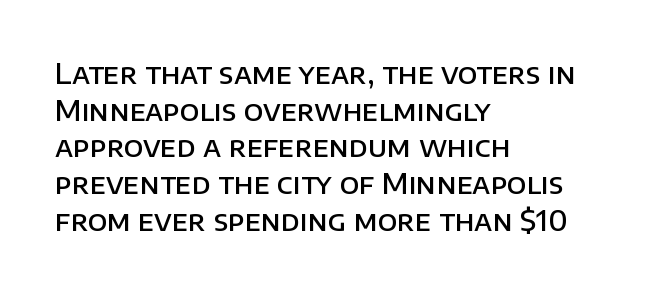
A typesetter would call this proportional, since set widths differ per character. This sample uses an upright cut, with every glyph sitting square on the baseline. The letters sit at their default tracking, neither squeezed nor spread. Are there feet on the stems? There aren't — it's a sans. Students, observe: this is what conventionally led text looks like.
